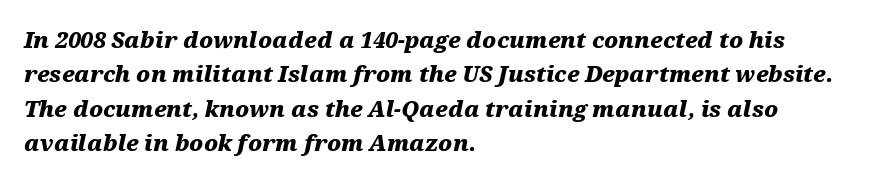
{"italic": "yes", "lean": "right", "slant_degrees": 12, "bold": "yes", "underline": "no", "align": "left", "line_spacing": "normal", "line_spacing_ratio": 1.56, "letter_spacing": "normal", "letter_spacing_em": 0.0, "glyph_px": 22}
